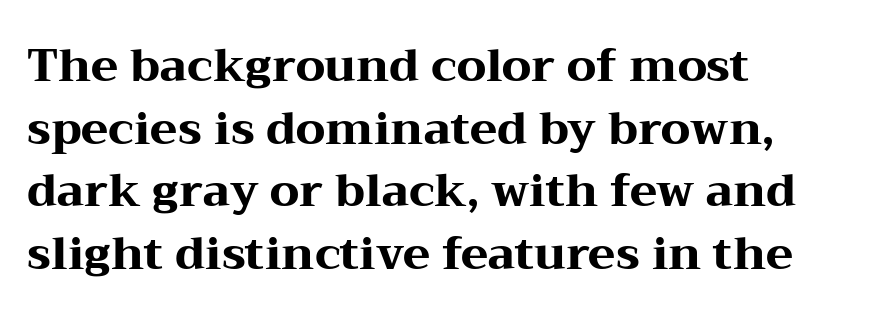
Notice how the stems are strictly vertical — no italics here. Letter spacing: default. Bare-footed words on every line. How heavy is the stroke? Heavy — this is a bold.
